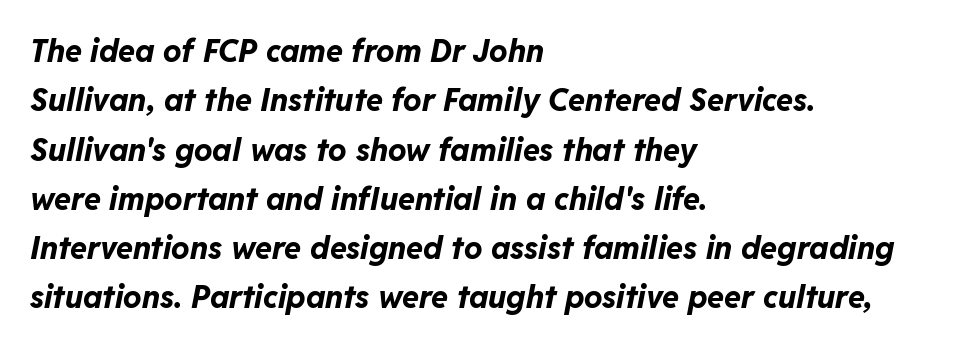
Check the space under the baseline: it is left empty. Every character sits at an angle, as italics do. In terms of leading, this rendering sits right in the middle. The passage shown is typed in a proportional face where columns would drift. Compared with an ordinary text face, these strokes are far heavier — a full bold.
